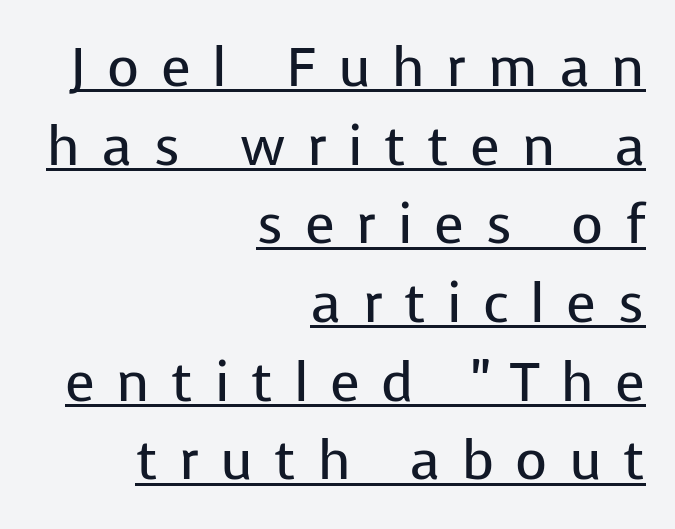
{"serif": "no", "italic": "no", "bold": "no", "weight": "regular", "width": "normal", "stroke_contrast": "low", "x_height": "medium", "monospaced": "no", "underline": "yes", "align": "right", "line_spacing": "normal", "line_spacing_ratio": 1.43, "letter_spacing": "wide", "letter_spacing_em": 0.39, "glyph_px": 55}
